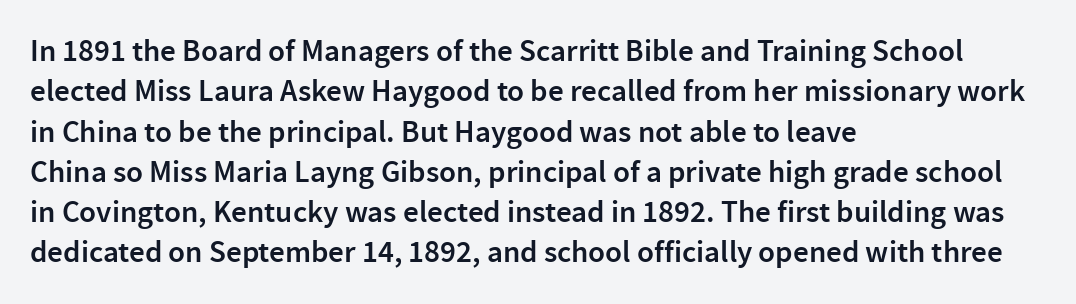
The image shows 31 px semibold sans-serif type, upright; set left-aligned, normal line spacing (1.3x), normal letter spacing, not underlined; low stroke contrast and a medium x-height.
